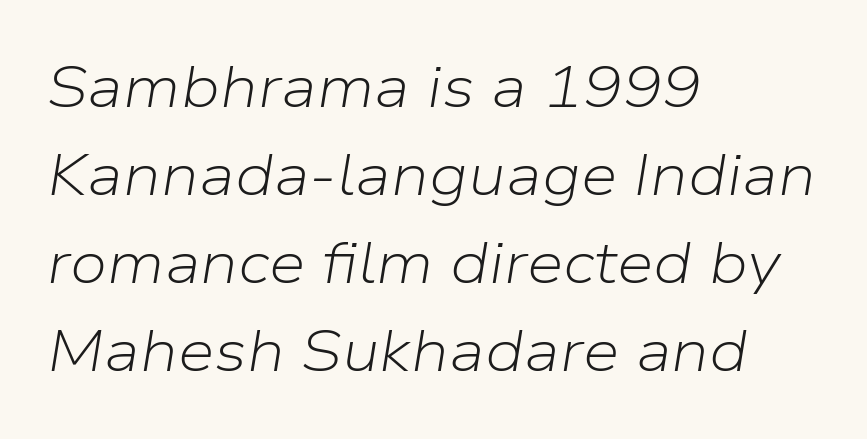
The image shows 59 px light type, italic (leaning right); set left-aligned, normal line spacing (1.49x), normal letter spacing, not underlined; low stroke contrast and a medium x-height.
